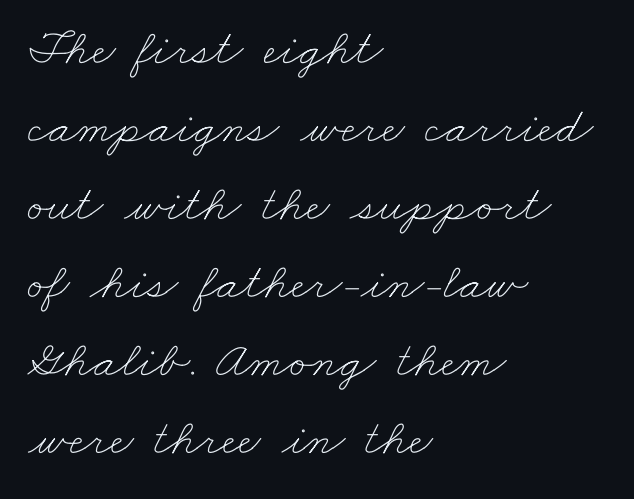
Q: Is the text bold? A: No.
Q: Is the text underlined? A: No.
Q: How is the paragraph aligned? A: Left-aligned.
Q: Is the spacing between letters normal or unusually wide? A: Normal.
Q: Is the spacing between lines tight, normal or loose? A: Normal.
Q: Width (condensed, normal, or wide)? A: Wide.
Q: Stroke contrast? A: Low.
Q: x-height? A: Small.
Q: Monospaced? A: No.
